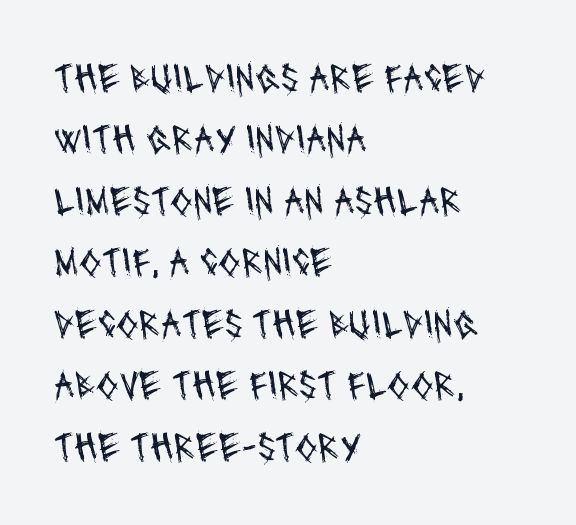
These lines are composed in type without serifs. Spacing verdict: proportional, widths tailored to each character. Honestly, the letter spacing is just normal — you wouldn't notice it. The rag falls on the right side of this text block.
